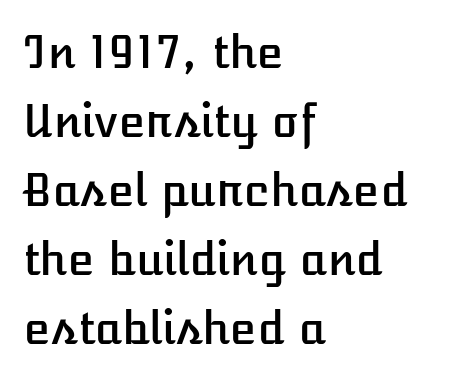
The image shows 44 px text type, upright; set left-aligned, normal line spacing (1.57x), normal letter spacing, not underlined; low stroke contrast and a medium x-height.
